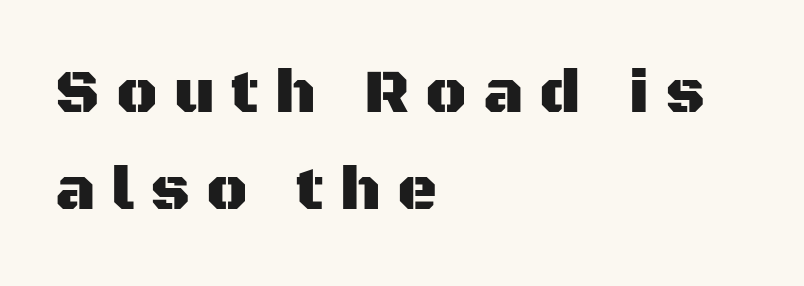
The image shows 62 px sans-serif type, upright; set left-aligned, normal line spacing (1.57x), unusually wide letter spacing (+0.26 em), not underlined; medium stroke contrast and a large x-height.
